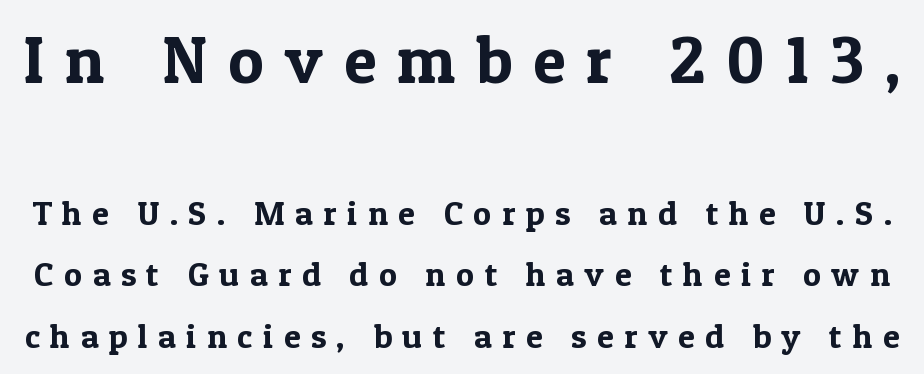
Q: Is the text italic (slanted)? A: No, it is upright.
Q: Is the typeface a serif or a sans-serif typeface? A: Serif.
Q: Is the text underlined? A: No.
Q: Is the spacing between letters normal or unusually wide? A: Unusually wide.
Q: Which block of text is set in a larger size, the first (top) or the second (bottom)? A: The first (top) one.
Q: Width (condensed, normal, or wide)? A: Normal.
Q: x-height? A: Medium.
Q: Monospaced? A: No.
